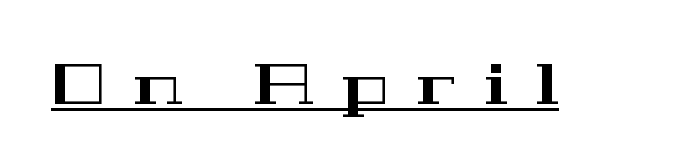
Q: Is the text italic (slanted)? A: No, it is upright.
Q: Is the typeface a serif or a sans-serif typeface? A: Serif.
Q: Is the text underlined? A: Yes.
Q: Is the spacing between letters normal or unusually wide? A: Unusually wide.
Q: Width (condensed, normal, or wide)? A: Wide.
Q: Stroke contrast? A: High.
Q: x-height? A: Medium.
Q: Monospaced? A: No.
